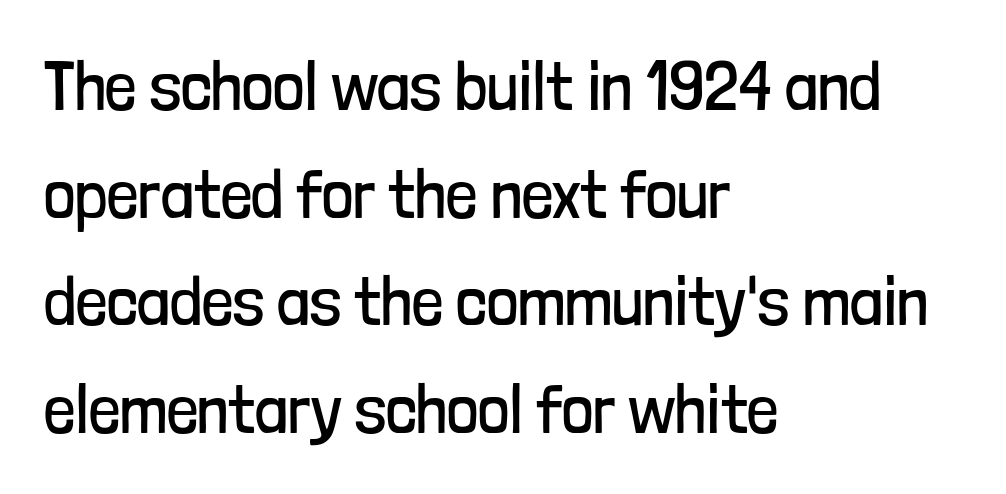
Is this a heavy cut? Hardly; it is regular or lighter. How would I describe the line gaps? Plain and ordinary. Ordinary non-slanted type is in use. Font category for this specimen: sans-serif. Each letter keeps its own natural width here, so spacing adapts to shape. Typeset ragged right — the left edge is the straight one.
